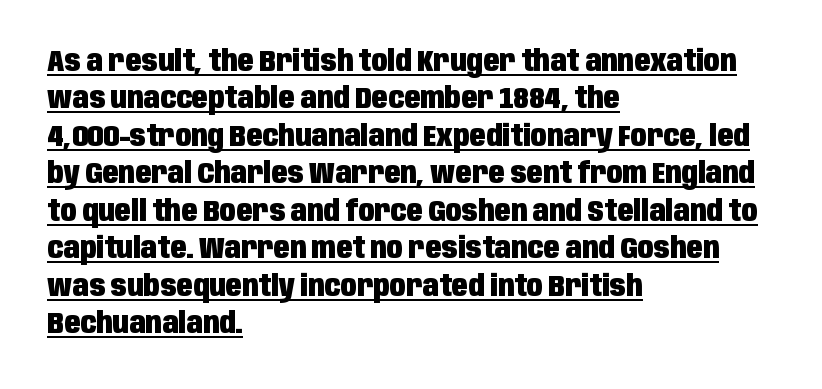
The leading is moderate, giving the passage an even texture. Posture: straight, roman, zero tilt. This sample is left-justified, so line endings fall wherever the words run out. The sample has been set heavy, in full bold. You can see a thin bar hugging the bottom of the glyphs.
